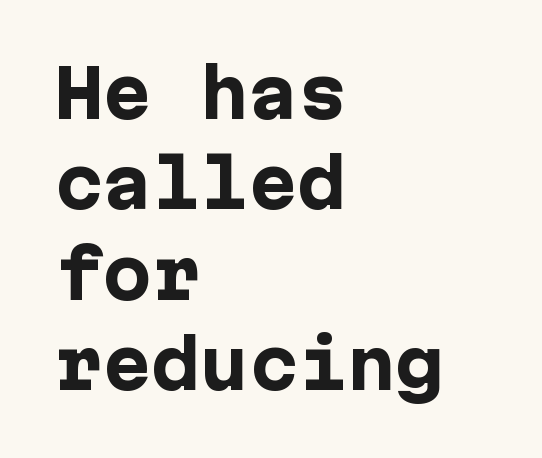
The image shows 65 px heavy sans-serif type, upright; set left-aligned, normal line spacing (1.39x), normal letter spacing, not underlined; low stroke contrast and a medium x-height.
